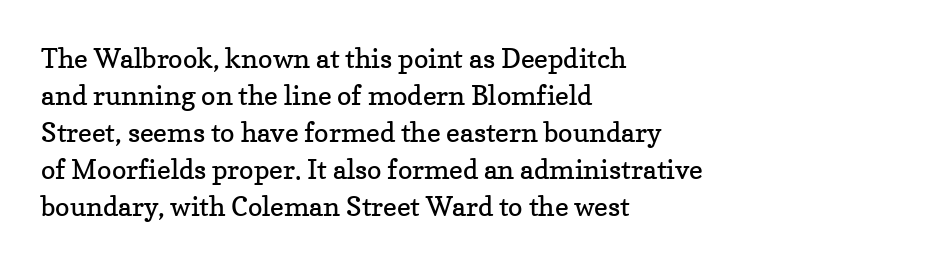
{"italic": "no", "bold": "no", "underline": "no", "align": "left", "line_spacing": "normal", "line_spacing_ratio": 1.37, "letter_spacing": "normal", "letter_spacing_em": 0.0, "glyph_px": 27}
